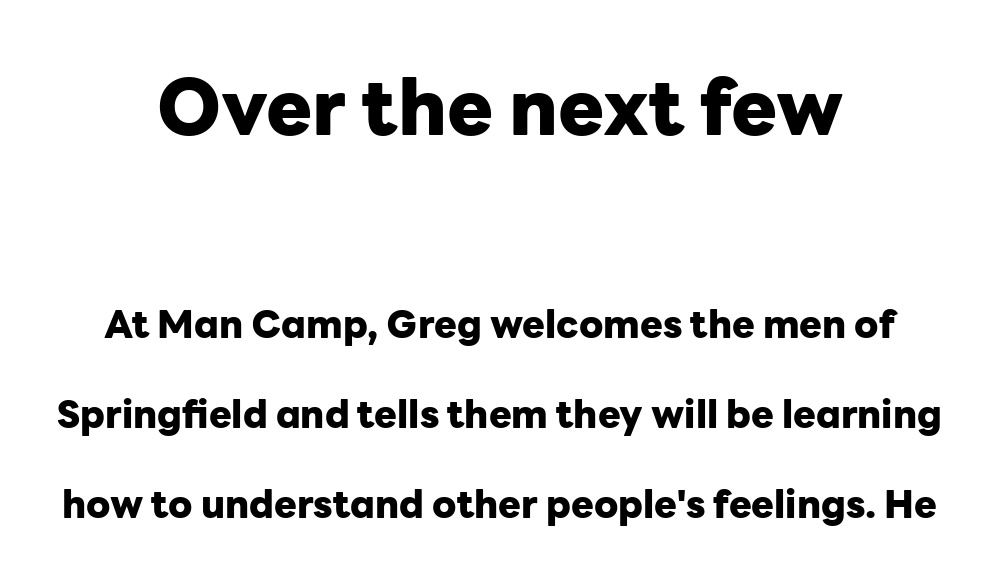
{"serif": "no", "italic": "no", "bold": "yes", "weight": "heavy", "width": "normal", "stroke_contrast": "low", "x_height": "medium", "monospaced": "no", "underline": "no", "align": "center", "line_spacing": "loose", "line_spacing_ratio": 2.37, "letter_spacing": "normal", "letter_spacing_em": 0.0, "larger_block": "first", "size_ratio": 2.03, "glyph_px": 77}
